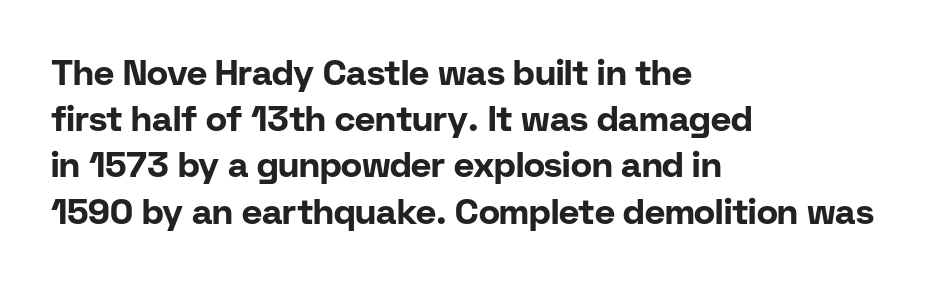
{"serif": "no", "italic": "no", "bold": "yes", "weight": "bold", "width": "normal", "stroke_contrast": "low", "x_height": "medium", "monospaced": "no", "underline": "no", "align": "left", "line_spacing": "normal", "line_spacing_ratio": 1.32, "letter_spacing": "normal", "letter_spacing_em": 0.0, "glyph_px": 35}
